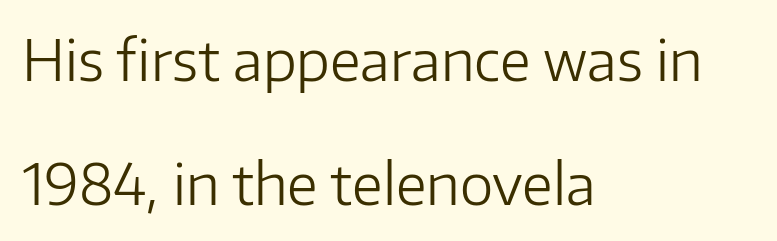
Posture: vertical. This sample has the flowing, uneven cadence of proportional lettering. The passage shown stacks its lines with a broad gap. The string is rendered with underlining switched off.
